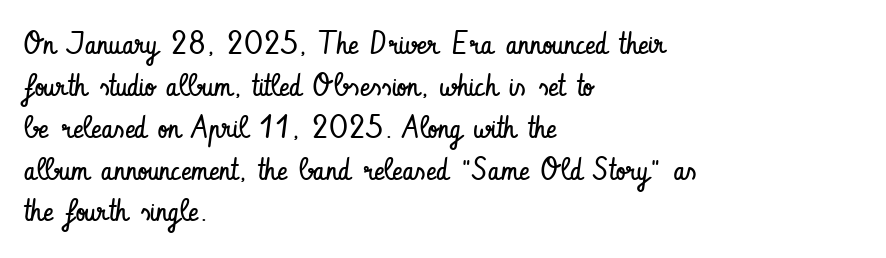
Ascenders rise straight up at ninety degrees. The strip under each line holds only bare page. This sample has the flowing, uneven cadence of proportional lettering. Font category for this specimen: sans-serif. Stroke thickness stays within the range of a standard reading face or lighter.
